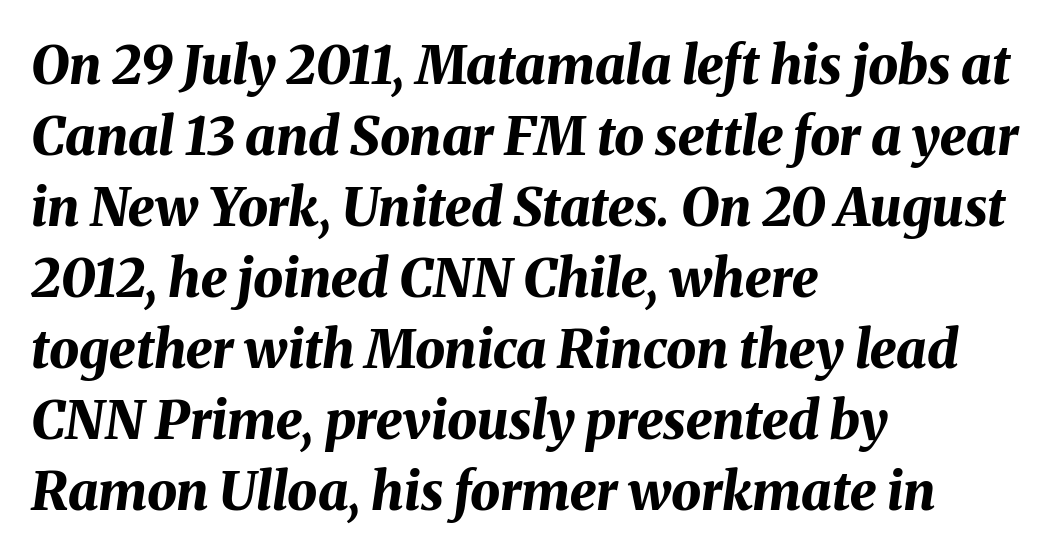
Q: Is the text bold? A: Yes.
Q: Is the text italic (slanted)? A: Yes, it leans right by about 8 degrees.
Q: Is the text underlined? A: No.
Q: How is the paragraph aligned? A: Left-aligned.
Q: Is the spacing between letters normal or unusually wide? A: Normal.
Q: Is the spacing between lines tight, normal or loose? A: Normal.
Q: Width (condensed, normal, or wide)? A: Normal.
Q: Stroke contrast? A: Medium.
Q: x-height? A: Medium.
Q: Monospaced? A: No.
